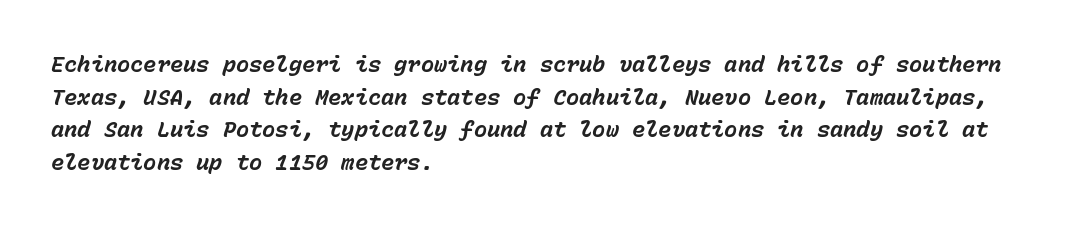
{"italic": "yes", "lean": "right", "slant_degrees": 15, "bold": "yes", "underline": "no", "align": "left", "line_spacing": "normal", "line_spacing_ratio": 1.48, "letter_spacing": "normal", "letter_spacing_em": 0.0, "glyph_px": 22}
